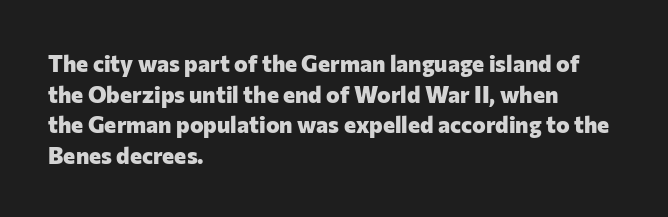
{"italic": "no", "bold": "yes", "underline": "no", "align": "left", "line_spacing": "normal", "line_spacing_ratio": 1.33, "letter_spacing": "normal", "letter_spacing_em": 0.0, "glyph_px": 23}
